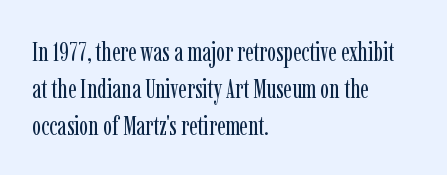
{"italic": "no", "bold": "no", "underline": "no", "align": "left", "line_spacing": "normal", "line_spacing_ratio": 1.37, "letter_spacing": "normal", "letter_spacing_em": 0.0, "glyph_px": 27}
